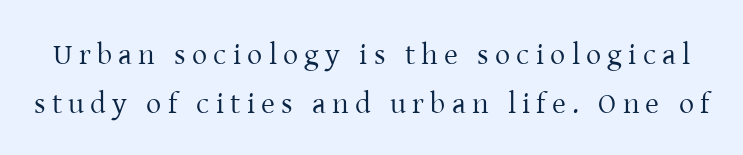
Q: Is the text bold? A: No.
Q: Is the text italic (slanted)? A: No, it is upright.
Q: Is the typeface a serif or a sans-serif typeface? A: Serif.
Q: Is the text underlined? A: No.
Q: Is the spacing between letters normal or unusually wide? A: Unusually wide.
Q: Is the spacing between lines tight, normal or loose? A: Normal.
Q: Width (condensed, normal, or wide)? A: Normal.
Q: Stroke contrast? A: Low.
Q: x-height? A: Medium.
Q: Monospaced? A: No.
